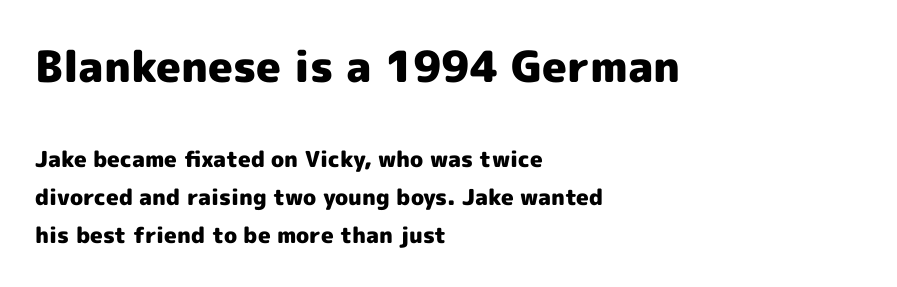
{"serif": "no", "italic": "no", "bold": "yes", "weight": "heavy", "width": "normal", "x_height": "medium", "monospaced": "no", "underline": "no", "align": "left", "line_spacing_ratio": 1.72, "letter_spacing": "normal", "letter_spacing_em": 0.0, "larger_block": "first", "size_ratio": 1.95, "glyph_px": 43}
